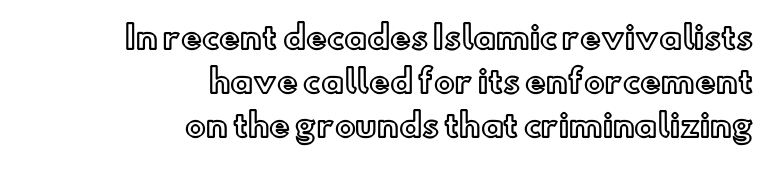
The image shows 31 px text type, upright; set right-aligned, normal line spacing (1.42x), normal letter spacing, not underlined; a small x-height.
